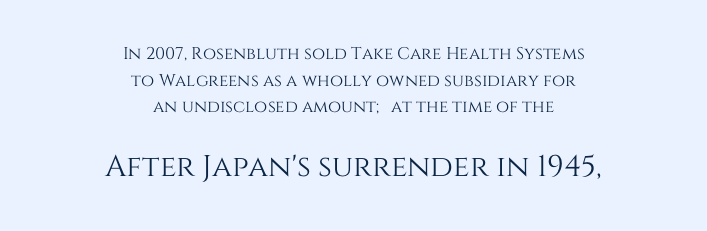
Q: Is the text italic (slanted)? A: No, it is upright.
Q: Is the text underlined? A: No.
Q: How is the paragraph aligned? A: Centered.
Q: Is the spacing between letters normal or unusually wide? A: Normal.
Q: Is the spacing between lines tight, normal or loose? A: Normal.
Q: Which block of text is set in a larger size, the first (top) or the second (bottom)? A: The second (bottom) one.
Q: Width (condensed, normal, or wide)? A: Normal.
Q: Stroke contrast? A: Medium.
Q: x-height? A: Large.
Q: Monospaced? A: No.
